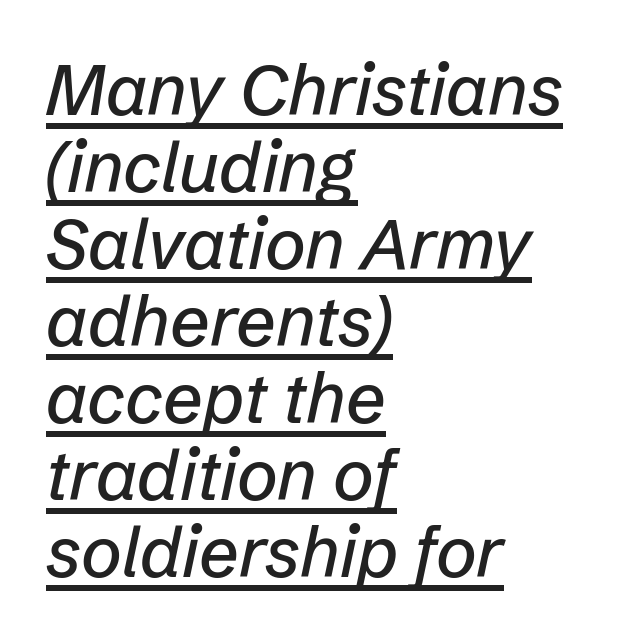
{"italic": "yes", "lean": "right", "slant_degrees": 12, "width": "normal", "stroke_contrast": "low", "x_height": "medium", "monospaced": "no", "underline": "yes", "align": "left", "line_spacing": "tight", "line_spacing_ratio": 1.1, "letter_spacing": "normal", "letter_spacing_em": 0.0, "glyph_px": 70}
